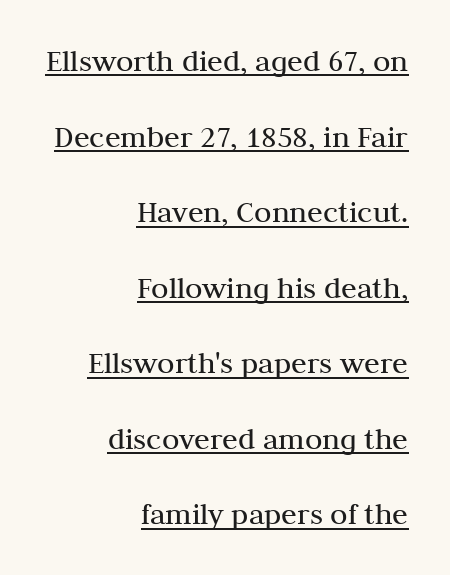
The image shows 32 px regular-weight serif type, upright; set right-aligned, loose line spacing (2.36x), normal letter spacing, underlined; medium stroke contrast and a medium x-height.
